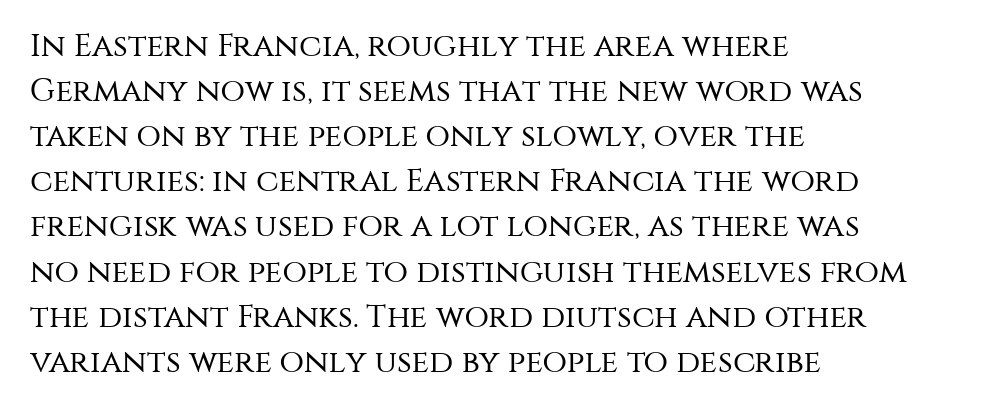
{"serif": "no", "italic": "no", "bold": "no", "weight": "regular", "width": "normal", "stroke_contrast": "medium", "x_height": "large", "monospaced": "no", "underline": "no", "align": "left", "line_spacing": "normal", "line_spacing_ratio": 1.41, "letter_spacing": "normal", "letter_spacing_em": 0.0, "glyph_px": 32}
